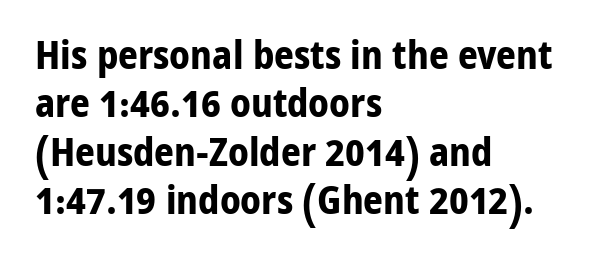
The image shows 39 px bold sans-serif type, upright; set left-aligned, line spacing 1.24x, normal letter spacing, not underlined; low stroke contrast and a medium x-height.
